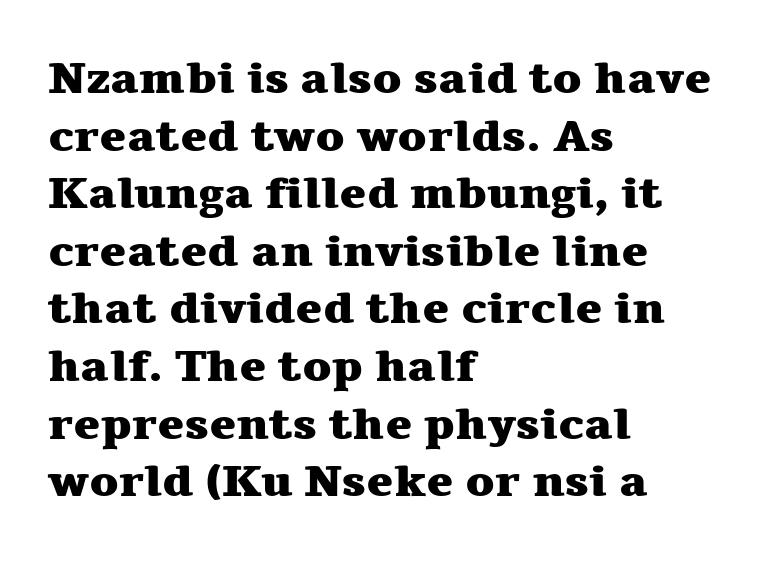
If you drew a line through each stem, it would be perfectly vertical. Where is the straight margin? On the left. These lines carry a lot of weight — the face is fully bold. Evenly set lines give the paragraph a standard silhouette. The typeface chosen for these lines features serifs.
